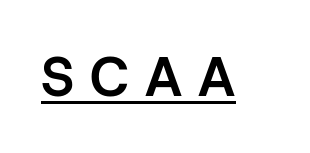
The image shows 55 px bold sans-serif type, upright; set unusually wide letter spacing (+0.29 em), underlined; low stroke contrast and a medium x-height.
